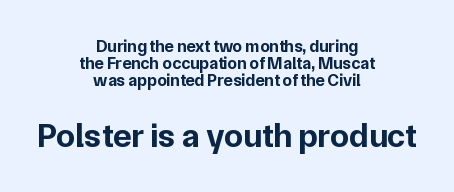
Q: Is the text bold? A: Yes.
Q: Is the text italic (slanted)? A: No, it is upright.
Q: Is the typeface a serif or a sans-serif typeface? A: Sans-serif.
Q: Is the text underlined? A: No.
Q: How is the paragraph aligned? A: Centered.
Q: Is the spacing between letters normal or unusually wide? A: Normal.
Q: Is the spacing between lines tight, normal or loose? A: Tight.
Q: Which block of text is set in a larger size, the first (top) or the second (bottom)? A: The second (bottom) one.
Q: Width (condensed, normal, or wide)? A: Normal.
Q: Stroke contrast? A: Low.
Q: x-height? A: Medium.
Q: Monospaced? A: No.
